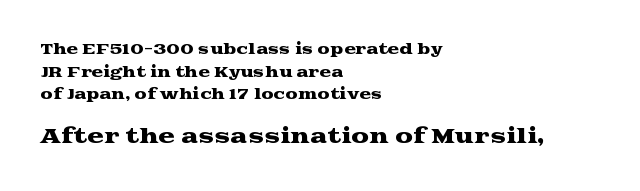
{"italic": "no", "underline": "no", "align": "left", "line_spacing": "normal", "line_spacing_ratio": 1.62, "letter_spacing": "normal", "letter_spacing_em": 0.0, "larger_block": "second", "size_ratio": 1.43, "glyph_px": 20}
